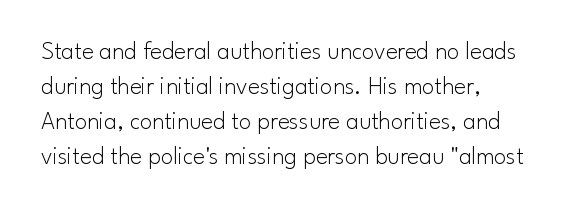
{"italic": "no", "bold": "no", "underline": "no", "line_spacing": "normal", "line_spacing_ratio": 1.4, "letter_spacing": "normal", "letter_spacing_em": 0.0, "glyph_px": 25}
